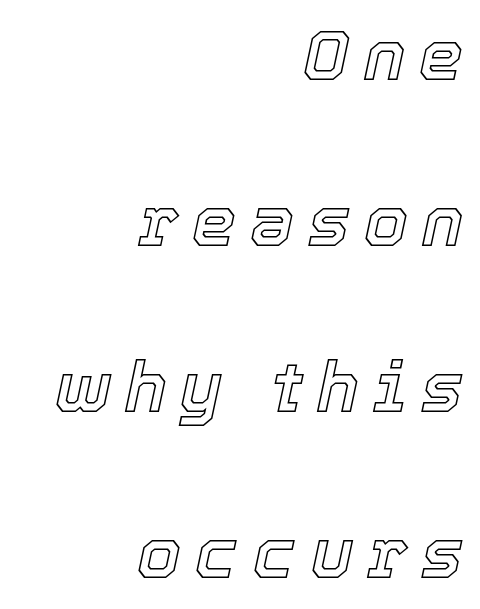
Does the leading feel generous? Absolutely, it's lavish. The passage shown has open, widely tracked lettering throughout. The strip under each line holds only bare page. Caption: multi-line text, flush right, ragged left. An italicized treatment has been applied to the whole sample. Note the varied advance widths — an 'i' is clearly narrower than an 'm'.
